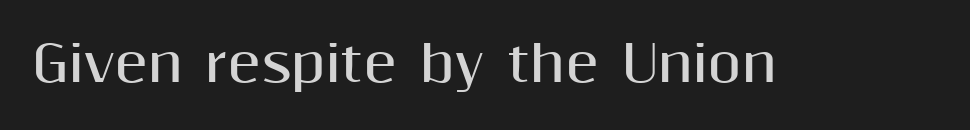
Q: Is the text bold? A: Yes.
Q: Is the text italic (slanted)? A: No, it is upright.
Q: Is the typeface a serif or a sans-serif typeface? A: Sans-serif.
Q: Is the text underlined? A: No.
Q: Is the spacing between letters normal or unusually wide? A: Normal.
Q: Width (condensed, normal, or wide)? A: Normal.
Q: Stroke contrast? A: Medium.
Q: x-height? A: Medium.
Q: Monospaced? A: No.
